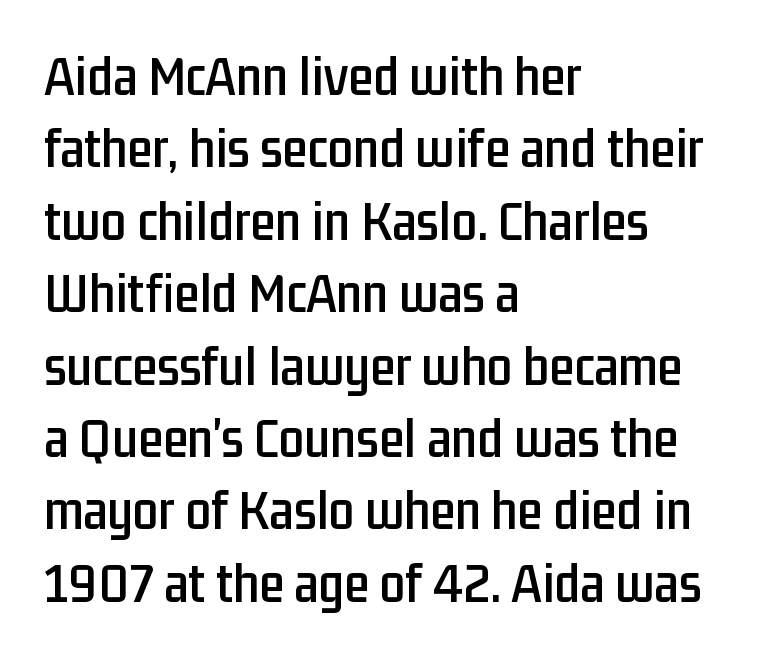
The image shows 57 px condensed sans-serif type, upright; set left-aligned, normal line spacing (1.27x), normal letter spacing, not underlined; low stroke contrast and a medium x-height.
